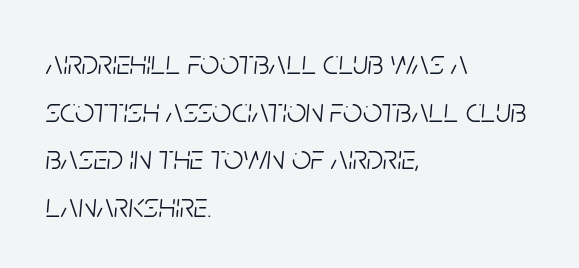
Q: Is the text bold? A: No.
Q: Is the text italic (slanted)? A: Yes, it leans right by about 5 degrees.
Q: Is the text underlined? A: No.
Q: How is the paragraph aligned? A: Left-aligned.
Q: Is the spacing between letters normal or unusually wide? A: Normal.
Q: Is the spacing between lines tight, normal or loose? A: Normal.
Q: Width (condensed, normal, or wide)? A: Condensed.
Q: Stroke contrast? A: Low.
Q: x-height? A: Large.
Q: Monospaced? A: No.
